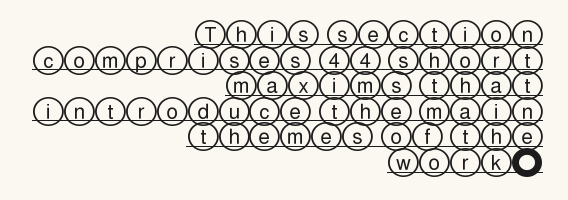
The image shows 20 px text type, upright; set right-aligned, normal line spacing (1.28x), normal letter spacing, underlined.
